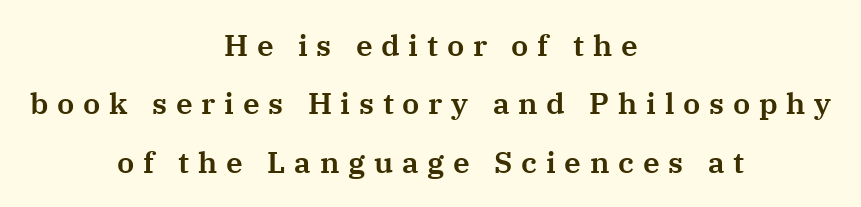
The passage shown is typeset with a serif family. Spacing verdict: proportional, widths tailored to each character. These lines stack symmetrically, like a column narrowing and widening about its center. Summary of vertical rhythm: relaxed, with wide interline spacing. The horizontal fit of the characters is loose and conspicuously gappy. Style check: upright.
